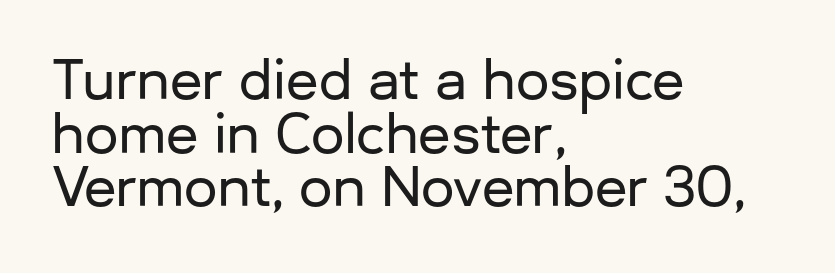
The image shows 53 px sans-serif type, upright; set left-aligned, tight line spacing (1.01x), normal letter spacing, not underlined; low stroke contrast and a medium x-height.
